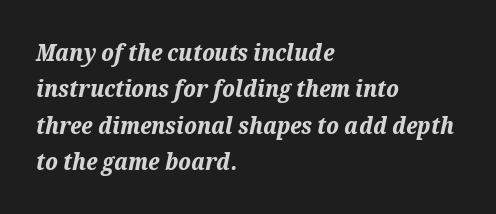
Q: Is the text bold? A: Yes.
Q: Is the text italic (slanted)? A: Yes, it leans right by about 12 degrees.
Q: Is the text underlined? A: No.
Q: How is the paragraph aligned? A: Left-aligned.
Q: Is the spacing between letters normal or unusually wide? A: Normal.
Q: Is the spacing between lines tight, normal or loose? A: Normal.
